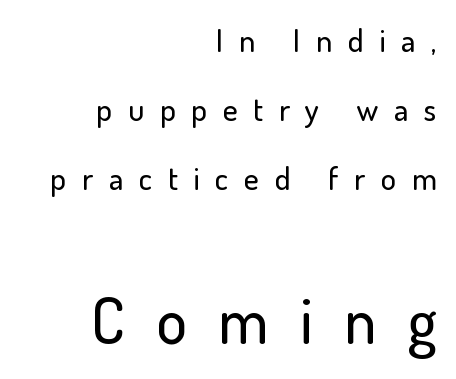
{"serif": "no", "italic": "no", "width": "normal", "stroke_contrast": "low", "x_height": "small", "monospaced": "no", "underline": "no", "align": "right", "line_spacing": "loose", "line_spacing_ratio": 2.16, "letter_spacing": "wide", "letter_spacing_em": 0.49, "larger_block": "second", "size_ratio": 2.0, "glyph_px": 64}
